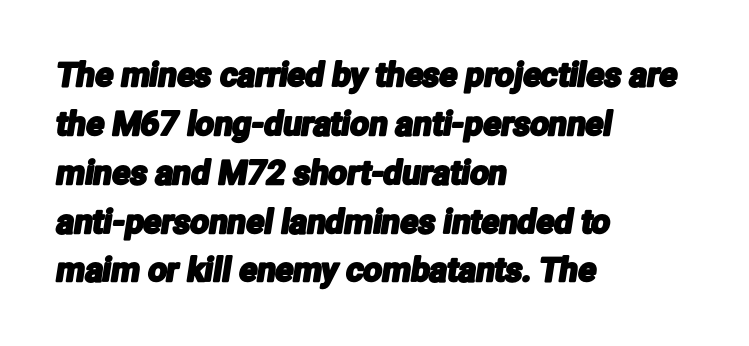
{"serif": "no", "width": "condensed", "stroke_contrast": "low", "x_height": "medium", "monospaced": "no", "underline": "no", "align": "left", "line_spacing": "normal", "line_spacing_ratio": 1.48, "letter_spacing": "normal", "letter_spacing_em": 0.0, "glyph_px": 33}
